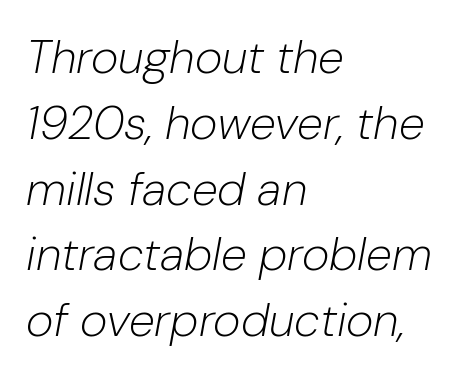
Q: Is the text bold? A: No.
Q: Is the text italic (slanted)? A: Yes, it leans right by about 10 degrees.
Q: Is the text underlined? A: No.
Q: How is the paragraph aligned? A: Left-aligned.
Q: Is the spacing between letters normal or unusually wide? A: Normal.
Q: Is the spacing between lines tight, normal or loose? A: Normal.
Q: Width (condensed, normal, or wide)? A: Normal.
Q: Stroke contrast? A: Low.
Q: x-height? A: Medium.
Q: Monospaced? A: No.
